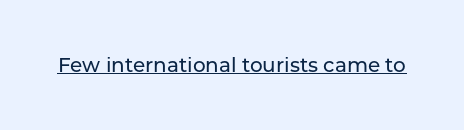
{"italic": "no", "underline": "yes", "letter_spacing": "normal", "letter_spacing_em": 0.0, "glyph_px": 20}
